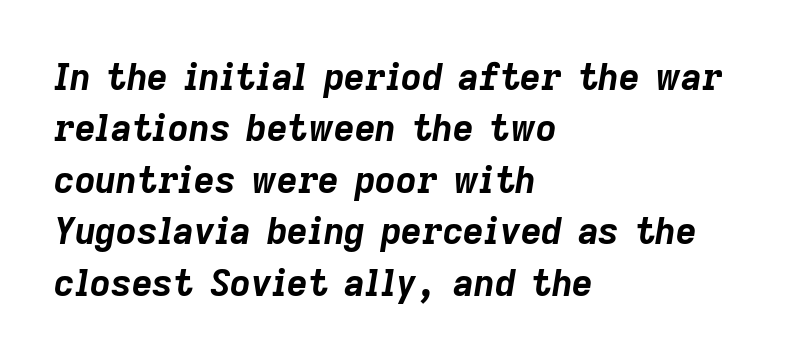
The image shows 36 px bold type, italic (leaning right); set left-aligned, normal line spacing (1.43x), normal letter spacing, not underlined; low stroke contrast and a medium x-height.
